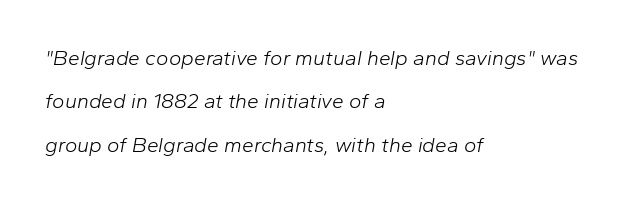
Q: Is the text bold? A: No.
Q: Is the text italic (slanted)? A: Yes, it leans right by about 10 degrees.
Q: Is the text underlined? A: No.
Q: How is the paragraph aligned? A: Left-aligned.
Q: Is the spacing between letters normal or unusually wide? A: Normal.
Q: Is the spacing between lines tight, normal or loose? A: Loose.
